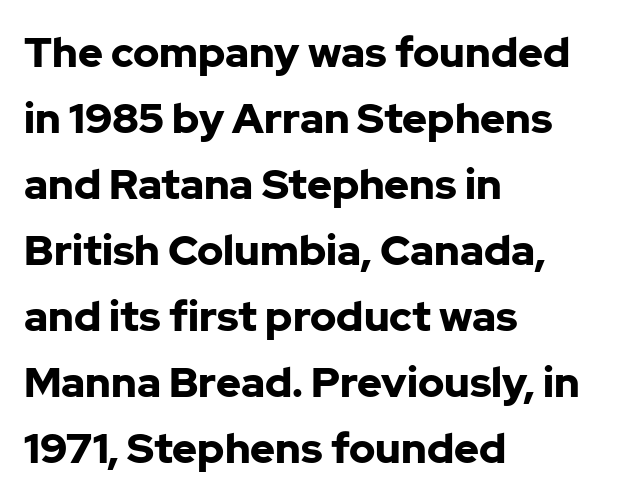
The glyphs are unaccompanied by any horizontal stroke below them. Look at the bottom of the vertical strokes: they stop flat, with no serifs. Italic? Not at all — the glyphs are vertical. How are the letters spaced? Ordinarily, with no added tracking. These words are printed bold, with thick strokes throughout.
